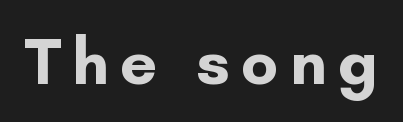
Q: Is the text bold? A: Yes.
Q: Is the text italic (slanted)? A: No, it is upright.
Q: Is the typeface a serif or a sans-serif typeface? A: Sans-serif.
Q: Is the text underlined? A: No.
Q: Width (condensed, normal, or wide)? A: Normal.
Q: Stroke contrast? A: Low.
Q: x-height? A: Small.
Q: Monospaced? A: No.
